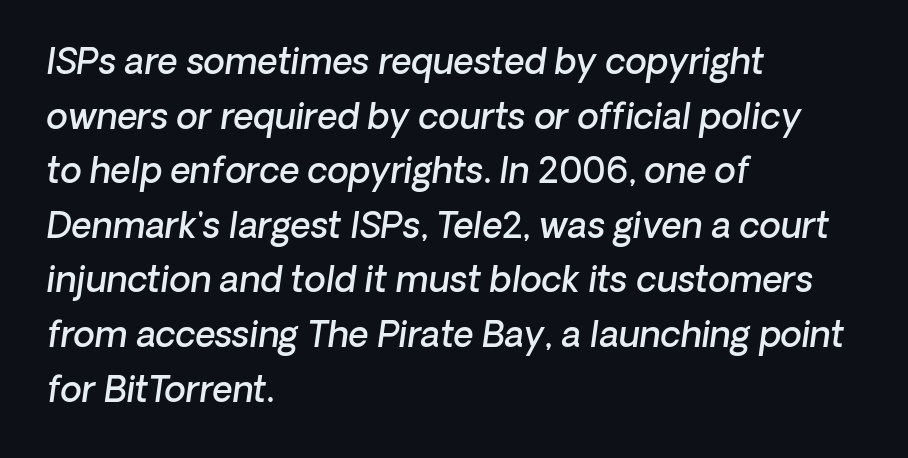
The passage shown stacks its lines at a standard gap. Rule under the text: the space is simply empty. On the weight axis this lands at semibold, roughly 600. Tracking here is standard; glyphs follow each other at the usual distance. Looks like regular typesetting: each glyph gets only the width it needs. Leftover space on each line is placed entirely after the last word.
